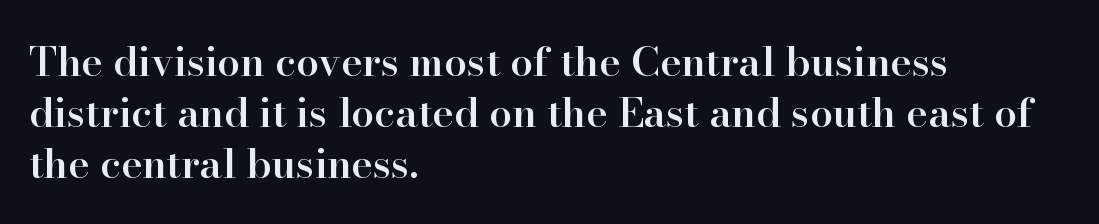
Horizontal alignment here is leftward, the default for most running prose. Classification — serif. The type is set solid horizontally, with unmodified tracking. These lines were composed using upright roman letters. The rendering uses natural spacing where letterforms have individual widths. Nobody drew a line under any word here.
